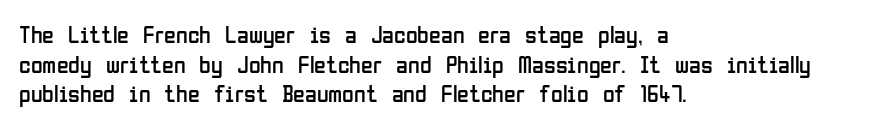
The image shows 24 px text type, upright; set left-aligned, line spacing 1.23x, normal letter spacing, not underlined.
